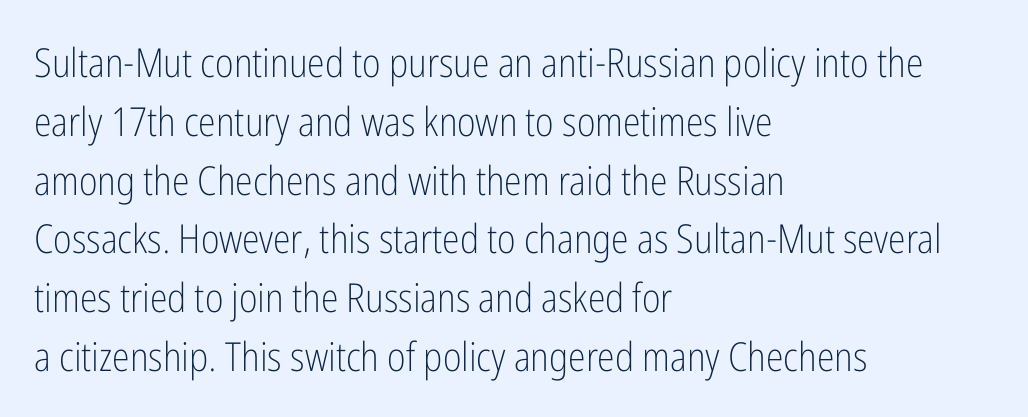
Q: Is the text bold? A: No.
Q: Is the text italic (slanted)? A: No, it is upright.
Q: Is the typeface a serif or a sans-serif typeface? A: Sans-serif.
Q: Is the text underlined? A: No.
Q: How is the paragraph aligned? A: Left-aligned.
Q: Is the spacing between letters normal or unusually wide? A: Normal.
Q: Is the spacing between lines tight, normal or loose? A: Normal.
Q: Width (condensed, normal, or wide)? A: Condensed.
Q: Stroke contrast? A: Low.
Q: x-height? A: Medium.
Q: Monospaced? A: No.
